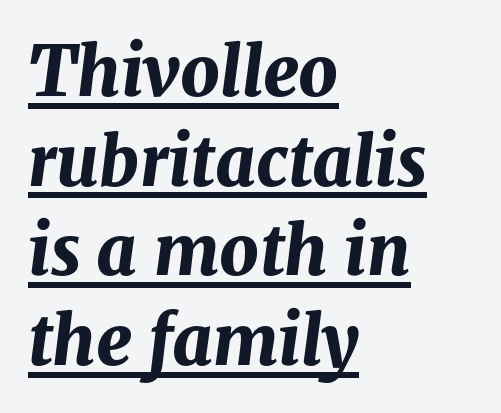
The image shows 69 px bold type, italic (leaning right); set left-aligned, normal line spacing (1.3x), normal letter spacing, underlined; medium stroke contrast and a medium x-height.
